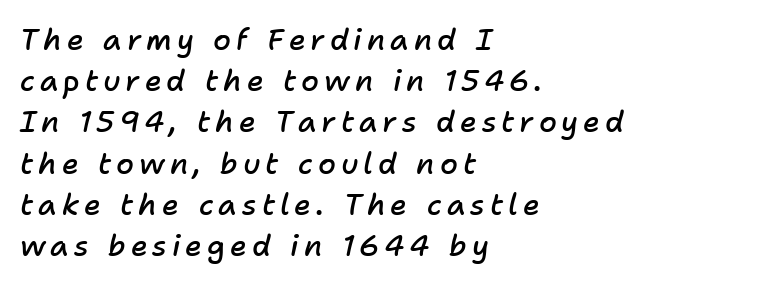
{"italic": "yes", "lean": "right", "slant_degrees": 11, "bold": "semi", "weight": "semibold", "width": "normal", "stroke_contrast": "low", "x_height": "medium", "monospaced": "no", "underline": "no", "align": "left", "line_spacing": "normal", "line_spacing_ratio": 1.42, "glyph_px": 29}
